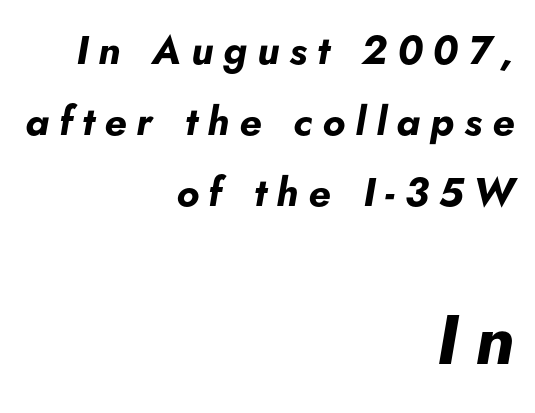
Q: Is the text bold? A: Yes.
Q: Is the text italic (slanted)? A: Yes, it leans right by about 5 degrees.
Q: Is the text underlined? A: No.
Q: How is the paragraph aligned? A: Right-aligned.
Q: Is the spacing between letters normal or unusually wide? A: Unusually wide.
Q: Which block of text is set in a larger size, the first (top) or the second (bottom)? A: The second (bottom) one.
Q: Width (condensed, normal, or wide)? A: Normal.
Q: Stroke contrast? A: Low.
Q: x-height? A: Small.
Q: Monospaced? A: No.
